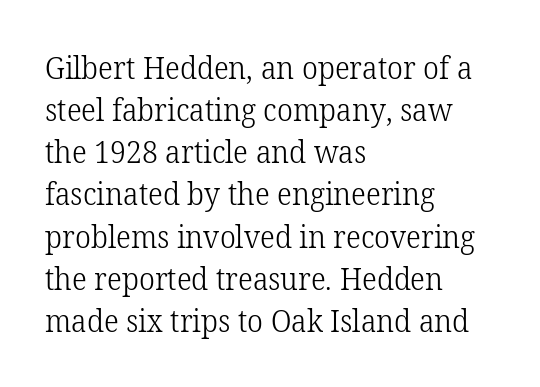
Caption: face not bold, strokes unweighted. Descender tails drop into unmarked territory. Inter-character spacing is left at the font's built-in metrics. Quick note: interline space is typical. Varying glyph widths throughout — classic text-font behaviour. In terms of posture, this sample is upright.
